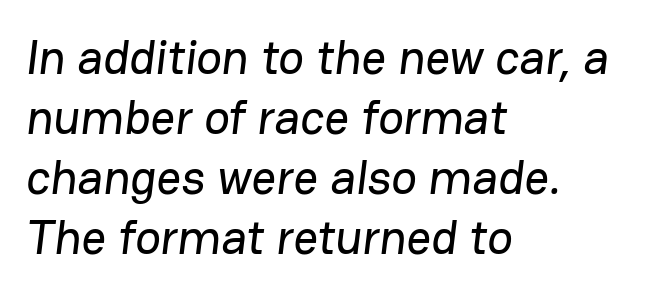
The image shows 48 px sans-serif type; set left-aligned, normal line spacing (1.25x), normal letter spacing, not underlined; low stroke contrast and a medium x-height.
